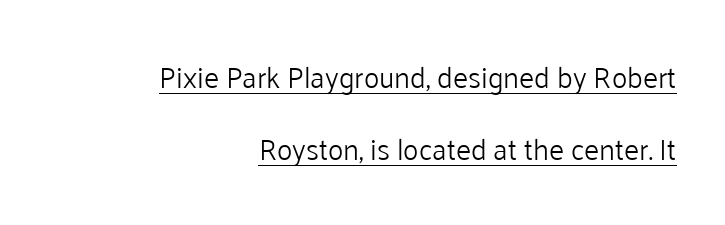
Q: Is the text bold? A: No.
Q: Is the text italic (slanted)? A: No, it is upright.
Q: Is the typeface a serif or a sans-serif typeface? A: Sans-serif.
Q: Is the text underlined? A: Yes.
Q: How is the paragraph aligned? A: Right-aligned.
Q: Is the spacing between letters normal or unusually wide? A: Normal.
Q: Is the spacing between lines tight, normal or loose? A: Loose.
Q: Width (condensed, normal, or wide)? A: Normal.
Q: Stroke contrast? A: Low.
Q: x-height? A: Medium.
Q: Monospaced? A: No.
